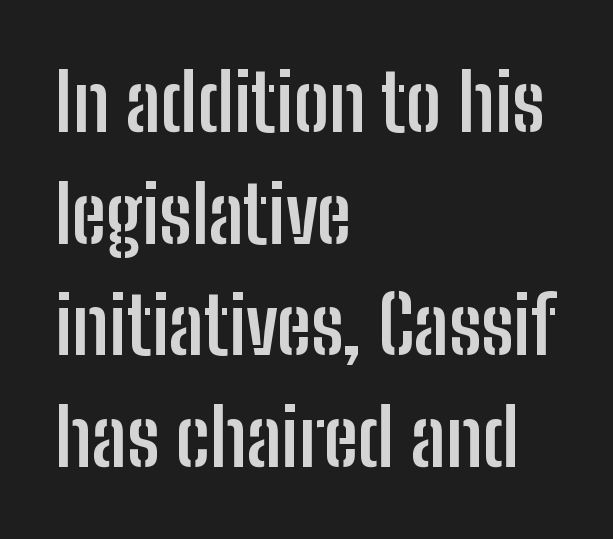
The image shows 78 px semibold, condensed sans-serif type, upright; set left-aligned, normal line spacing (1.43x), normal letter spacing, not underlined; low stroke contrast and a medium x-height.
